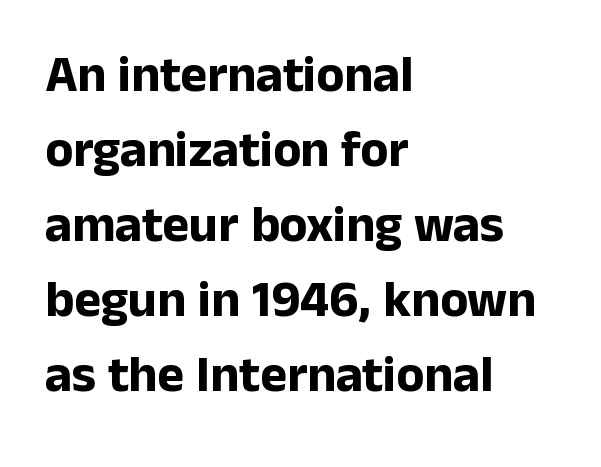
The image shows 51 px bold sans-serif type, upright; set left-aligned, normal line spacing (1.47x), normal letter spacing, not underlined; low stroke contrast and a medium x-height.
